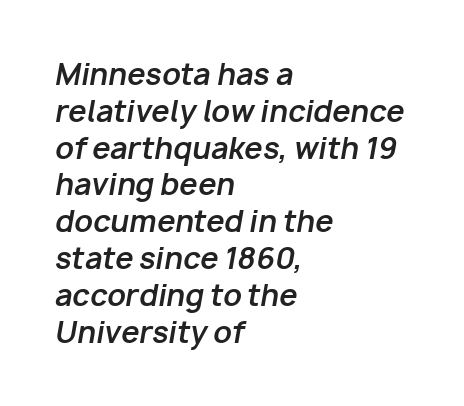
Q: Is the text bold? A: Yes.
Q: Is the text italic (slanted)? A: Yes, it leans right by about 10 degrees.
Q: Is the text underlined? A: No.
Q: How is the paragraph aligned? A: Left-aligned.
Q: Is the spacing between letters normal or unusually wide? A: Normal.
Q: Is the spacing between lines tight, normal or loose? A: Normal.
Q: Width (condensed, normal, or wide)? A: Normal.
Q: Stroke contrast? A: Low.
Q: x-height? A: Medium.
Q: Monospaced? A: No.
